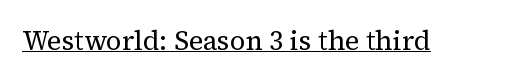
Vertical stems look standard width or narrower in stroke. This sample carries an underscore along the baseline area. Notice how the stems are strictly vertical — no italics here. Spacing between characters is what you'd get straight out of the box.
